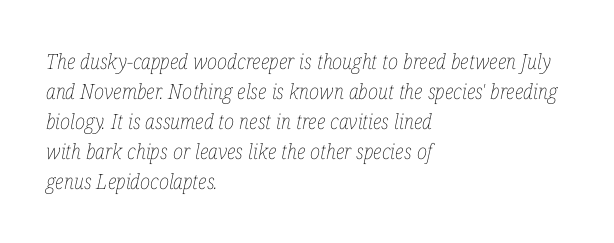
{"italic": "yes", "lean": "right", "slant_degrees": 12, "bold": "no", "underline": "no", "align": "left", "line_spacing": "normal", "line_spacing_ratio": 1.43, "letter_spacing": "normal", "letter_spacing_em": 0.0, "glyph_px": 21}
